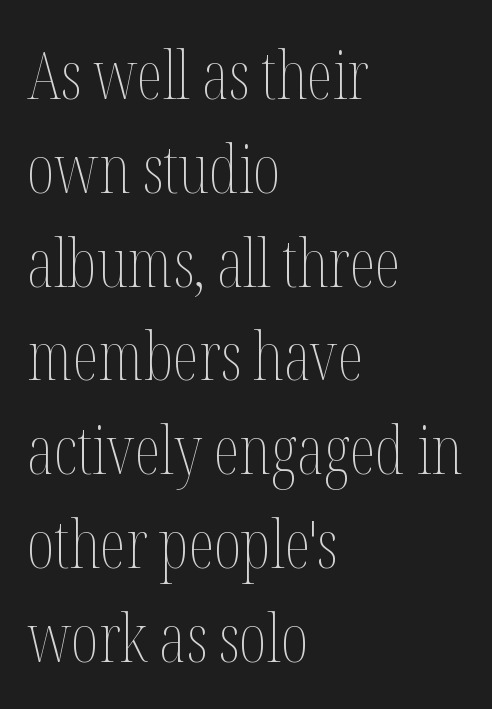
{"italic": "no", "bold": "no", "weight": "thin", "width": "condensed", "stroke_contrast": "medium", "x_height": "medium", "monospaced": "no", "underline": "no", "align": "left", "line_spacing": "normal", "line_spacing_ratio": 1.4, "letter_spacing": "normal", "letter_spacing_em": 0.0, "glyph_px": 67}
